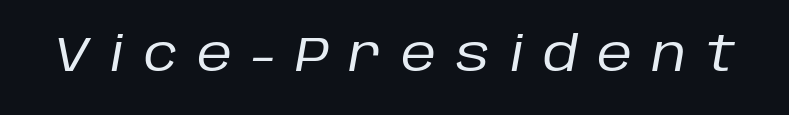
Q: Is the text bold? A: No.
Q: Is the text italic (slanted)? A: Yes, it leans right by about 10 degrees.
Q: Is the text underlined? A: No.
Q: Is the spacing between letters normal or unusually wide? A: Unusually wide.
Q: Width (condensed, normal, or wide)? A: Normal.
Q: Stroke contrast? A: Low.
Q: x-height? A: Large.
Q: Monospaced? A: No.
